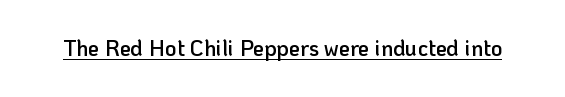
Typesetter's note: demi weight, one step under bold. This sample uses plain, unmodified letter spacing. Honestly, the underline is the first thing you notice here. A typesetter would mark this as roman, not italic.
